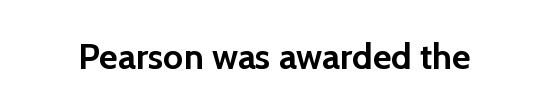
The specimen reads as upright at a glance. A full-strength bold gives these letters their thick strokes. Varying glyph widths throughout — classic text-font behaviour. The zone under the glyphs is completely vacant.
